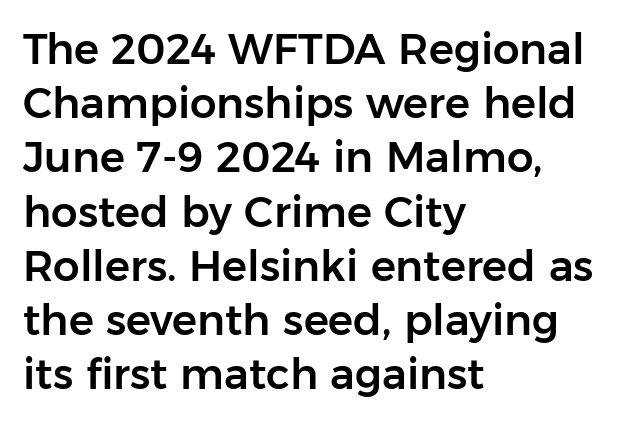
Q: Is the text italic (slanted)? A: No, it is upright.
Q: Is the typeface a serif or a sans-serif typeface? A: Sans-serif.
Q: Is the text underlined? A: No.
Q: How is the paragraph aligned? A: Left-aligned.
Q: Is the spacing between letters normal or unusually wide? A: Normal.
Q: Is the spacing between lines tight, normal or loose? A: Normal.
Q: Width (condensed, normal, or wide)? A: Normal.
Q: Stroke contrast? A: Low.
Q: x-height? A: Medium.
Q: Monospaced? A: No.
